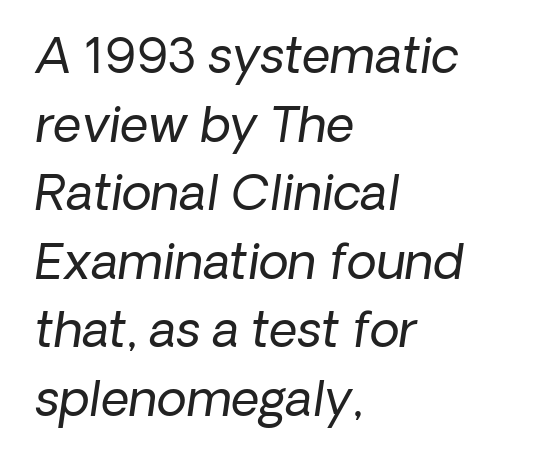
A quiet, ordinary-to-light weight characterises the typeface. Leading: standard. This is sans-serif lettering, the kind often seen on screens and signage. Compared with a centered layout, this one pins lines to the left instead. Spacing between characters is what you'd get straight out of the box.
